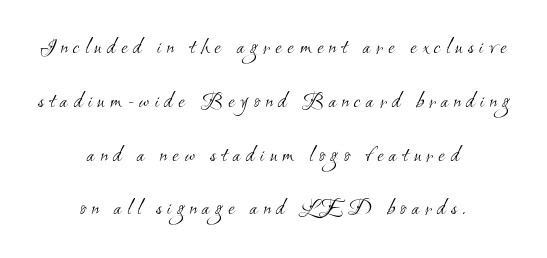
{"bold": "no", "underline": "no", "align": "center", "line_spacing": "loose", "line_spacing_ratio": 2.24, "letter_spacing": "wide", "letter_spacing_em": 0.22, "glyph_px": 24}
